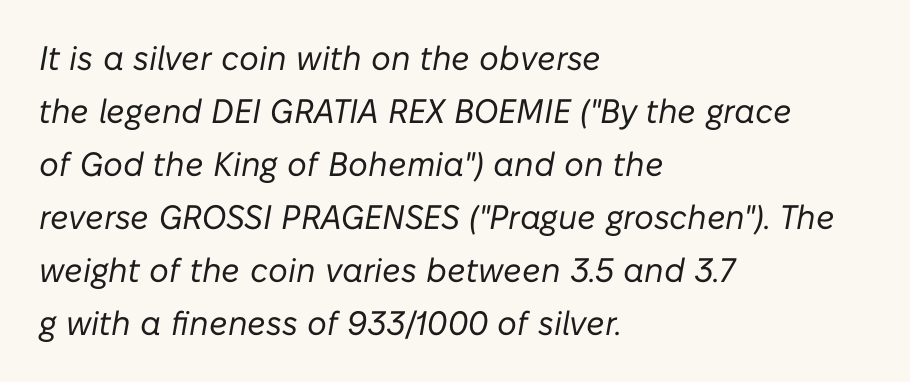
The image shows 34 px regular-weight type, italic (leaning right); set left-aligned, normal line spacing (1.56x), normal letter spacing, not underlined; low stroke contrast and a medium x-height.
